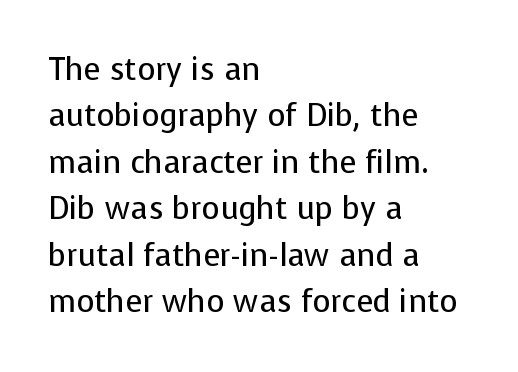
The image shows 31 px regular-weight sans-serif type, upright; set left-aligned, normal line spacing (1.5x), normal letter spacing, not underlined; low stroke contrast and a medium x-height.
